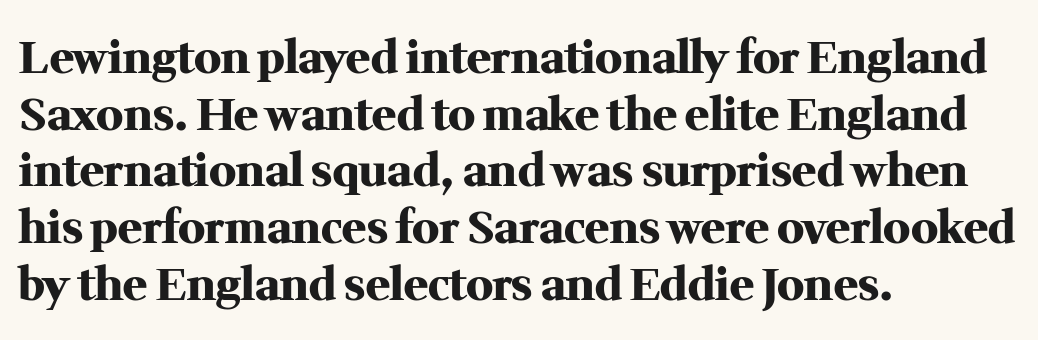
All the whitespace from short lines collects on the right. Honestly, the row spacing looks completely unremarkable. A typesetter would call this proportional, since set widths differ per character. Words appear dense and cohesive because spacing is normal.
